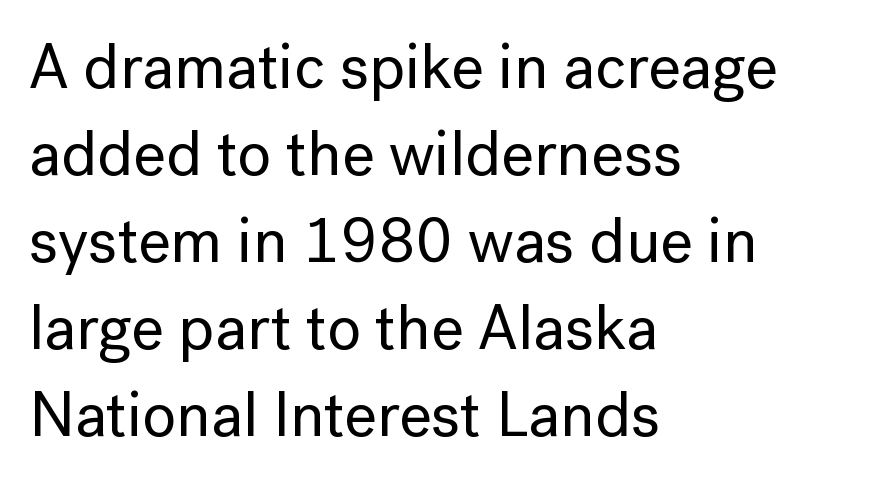
Q: Is the text italic (slanted)? A: No, it is upright.
Q: Is the typeface a serif or a sans-serif typeface? A: Sans-serif.
Q: Is the text underlined? A: No.
Q: How is the paragraph aligned? A: Left-aligned.
Q: Is the spacing between letters normal or unusually wide? A: Normal.
Q: Is the spacing between lines tight, normal or loose? A: Normal.
Q: Width (condensed, normal, or wide)? A: Normal.
Q: Stroke contrast? A: Low.
Q: x-height? A: Medium.
Q: Monospaced? A: No.
